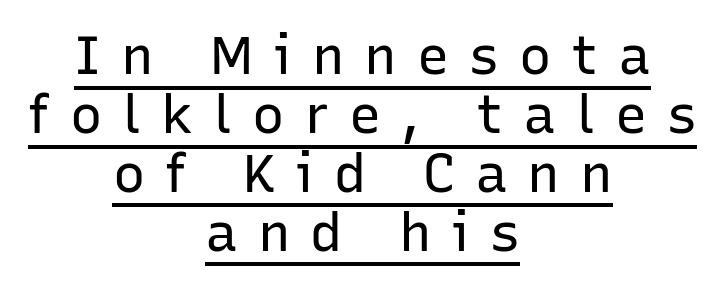
The image shows 54 px regular-weight sans-serif type, upright; set centered, tight line spacing (1.09x), unusually wide letter spacing (+0.37 em), underlined; low stroke contrast and a medium x-height.
